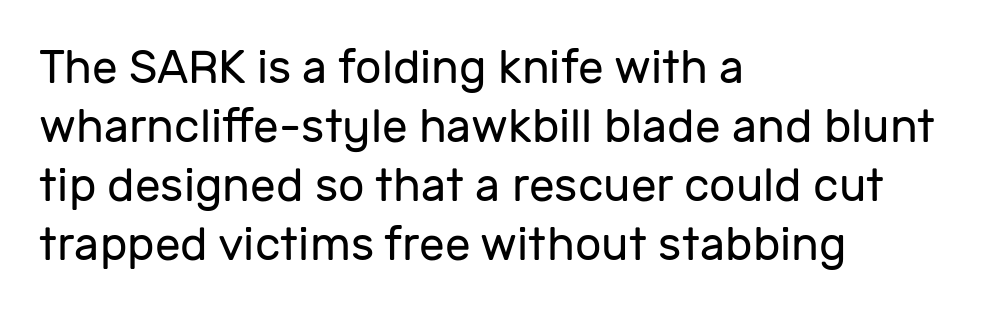
Designer's note — italics off, roman on. The leading is moderate, giving the passage an even texture. These lines are rendered in a variable-pitch font. Heft: none added — not bold. The passage shown is typeset with a sans-serif family. The foot of each line stays bare and open.
